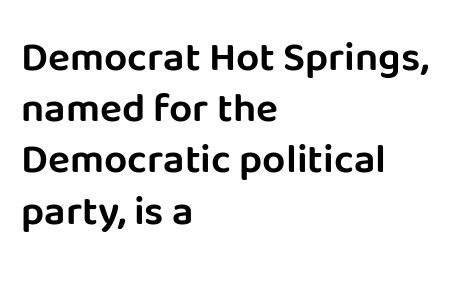
{"serif": "no", "italic": "no", "width": "normal", "stroke_contrast": "low", "x_height": "large", "monospaced": "no", "underline": "no", "align": "left", "line_spacing": "normal", "line_spacing_ratio": 1.25, "letter_spacing": "normal", "letter_spacing_em": 0.0, "glyph_px": 41}
